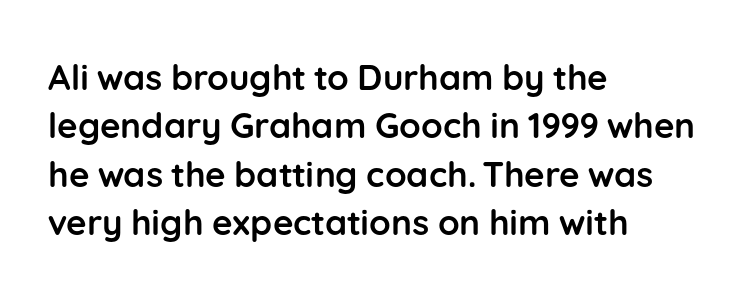
This rendering employs a face without finishing strokes, i.e., a sans-serif. Look at the tracking — it's just the regular setting, nothing added. These lines stack with their left ends in a neat column. Summary of weight: heavy, a full bold. Characters remain perfectly vertical along every line.
